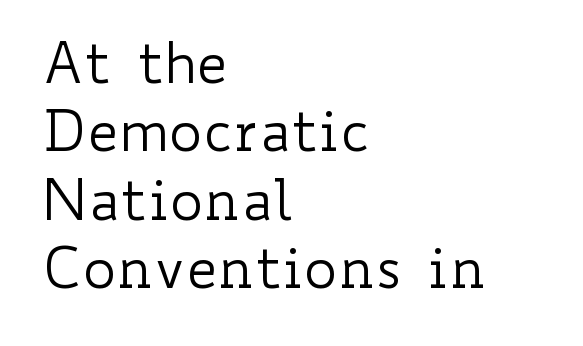
{"italic": "no", "bold": "no", "weight": "regular", "width": "wide", "stroke_contrast": "low", "x_height": "small", "monospaced": "no", "underline": "no", "align": "left", "line_spacing_ratio": 1.22, "letter_spacing": "normal", "letter_spacing_em": 0.0, "glyph_px": 56}
